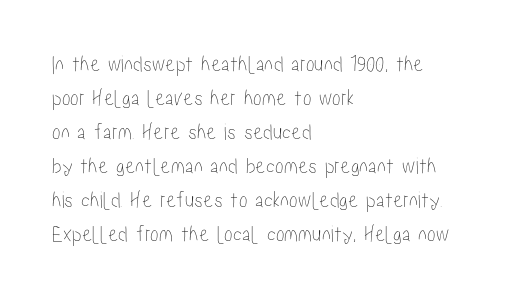
The image shows 23 px text type, upright; set left-aligned, normal line spacing (1.48x), normal letter spacing, not underlined.
